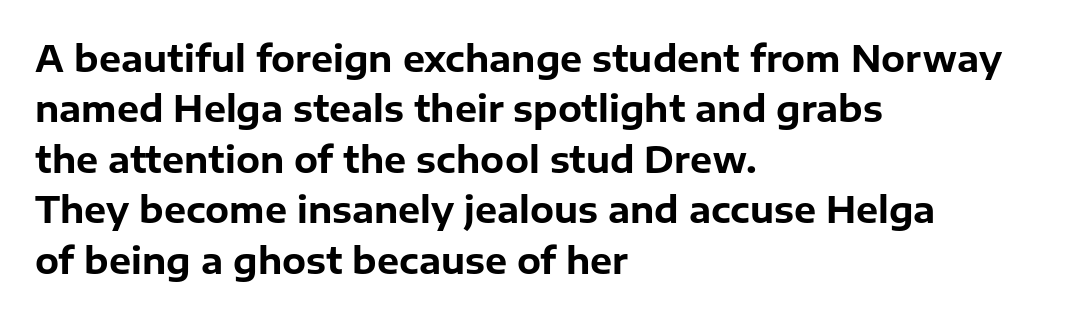
{"serif": "no", "italic": "no", "bold": "yes", "weight": "bold", "width": "normal", "stroke_contrast": "low", "x_height": "medium", "monospaced": "no", "underline": "no", "align": "left", "line_spacing": "normal", "line_spacing_ratio": 1.44, "letter_spacing": "normal", "letter_spacing_em": 0.0, "glyph_px": 35}
